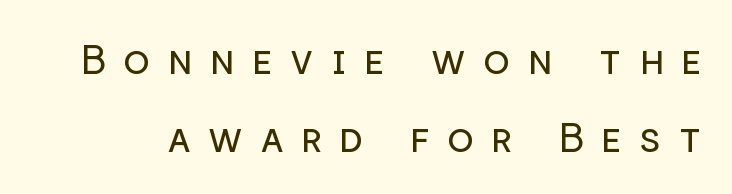
Q: Is the text bold? A: No.
Q: Is the text italic (slanted)? A: No, it is upright.
Q: Is the typeface a serif or a sans-serif typeface? A: Sans-serif.
Q: Is the text underlined? A: No.
Q: Is the spacing between letters normal or unusually wide? A: Unusually wide.
Q: Is the spacing between lines tight, normal or loose? A: Loose.
Q: Width (condensed, normal, or wide)? A: Normal.
Q: Stroke contrast? A: Low.
Q: x-height? A: Medium.
Q: Monospaced? A: No.
